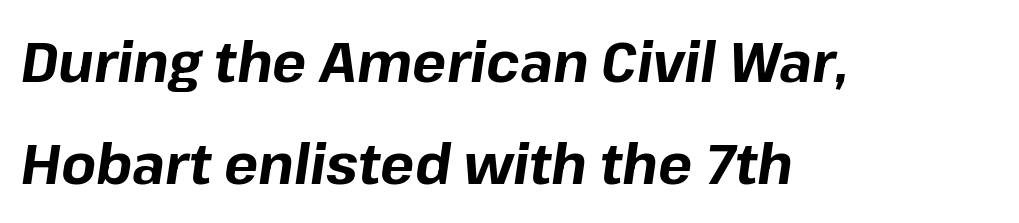
Q: Is the text bold? A: Yes.
Q: Is the text italic (slanted)? A: Yes, it leans right by about 8 degrees.
Q: Is the text underlined? A: No.
Q: How is the paragraph aligned? A: Left-aligned.
Q: Is the spacing between letters normal or unusually wide? A: Normal.
Q: Width (condensed, normal, or wide)? A: Normal.
Q: Stroke contrast? A: Low.
Q: x-height? A: Medium.
Q: Monospaced? A: No.
